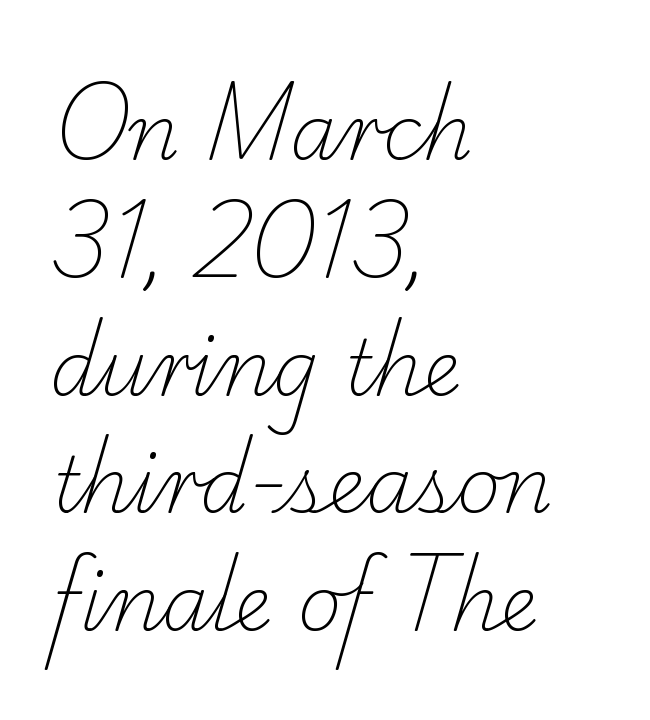
{"serif": "yes", "bold": "no", "weight": "light", "width": "normal", "stroke_contrast": "low", "x_height": "small", "monospaced": "no", "underline": "no", "align": "left", "line_spacing": "normal", "line_spacing_ratio": 1.55, "letter_spacing": "normal", "letter_spacing_em": 0.0, "glyph_px": 76}
